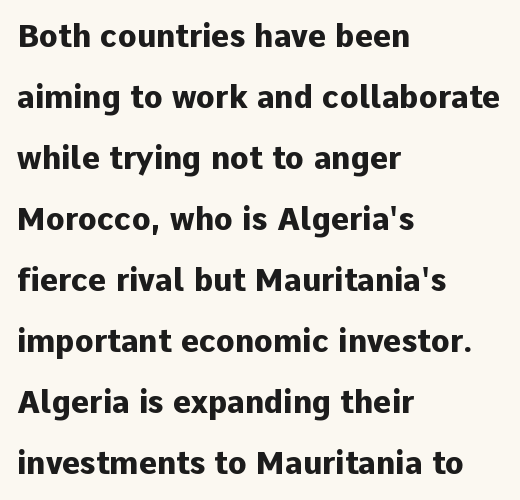
Q: Is the text bold? A: Yes.
Q: Is the text italic (slanted)? A: No, it is upright.
Q: Is the typeface a serif or a sans-serif typeface? A: Sans-serif.
Q: Is the text underlined? A: No.
Q: How is the paragraph aligned? A: Left-aligned.
Q: Is the spacing between letters normal or unusually wide? A: Normal.
Q: Is the spacing between lines tight, normal or loose? A: Loose.
Q: Width (condensed, normal, or wide)? A: Normal.
Q: Stroke contrast? A: Low.
Q: x-height? A: Medium.
Q: Monospaced? A: No.
